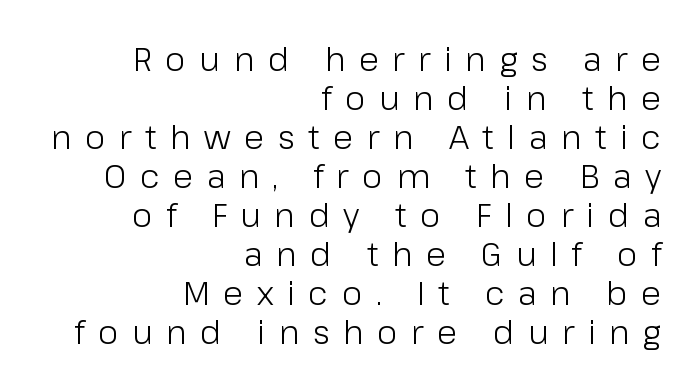
{"serif": "no", "italic": "no", "bold": "no", "weight": "light", "width": "normal", "stroke_contrast": "low", "x_height": "medium", "monospaced": "no", "underline": "no", "align": "right", "line_spacing_ratio": 1.18, "letter_spacing": "wide", "letter_spacing_em": 0.41, "glyph_px": 33}
